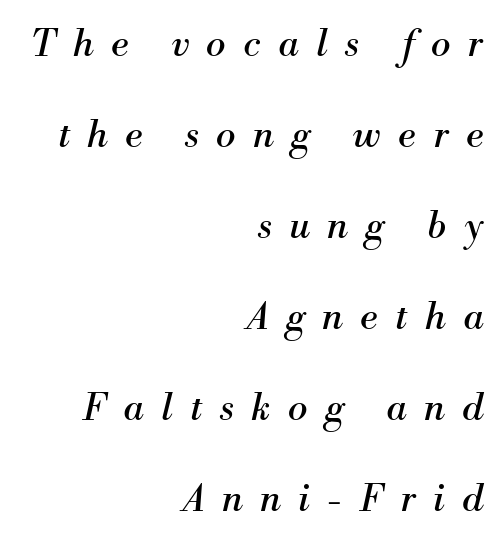
A typesetter would label this face a serif. This sample uses expanded letter spacing, leaving extra air between glyphs. A clean baseline with only descenders dipping below it. Is this a fixed-width face? No — the glyphs have proportional, varying widths. No letter is thick-stroked: the sample isn't bold.
